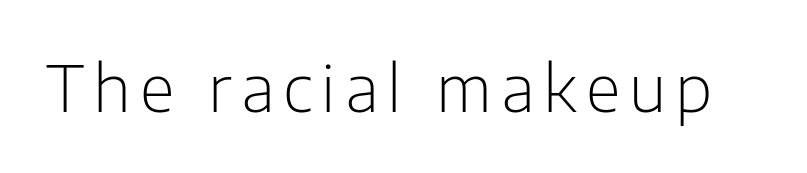
The image shows 64 px light sans-serif type, upright; set not underlined; low stroke contrast and a medium x-height.
